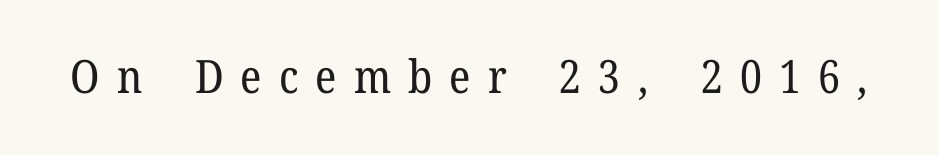
Q: Is the text bold? A: No.
Q: Is the text italic (slanted)? A: No, it is upright.
Q: Is the typeface a serif or a sans-serif typeface? A: Serif.
Q: Is the text underlined? A: No.
Q: Is the spacing between letters normal or unusually wide? A: Unusually wide.
Q: Width (condensed, normal, or wide)? A: Normal.
Q: Stroke contrast? A: Low.
Q: x-height? A: Medium.
Q: Monospaced? A: No.
